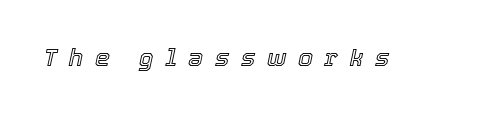
The image shows 24 px text type, italic (leaning right); set unusually wide letter spacing (+0.48 em), not underlined.
